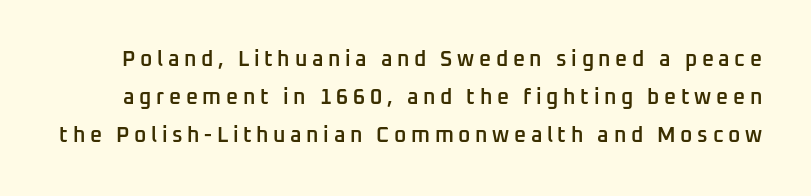
Q: Is the text bold? A: Semi-bold.
Q: Is the text italic (slanted)? A: No, it is upright.
Q: Is the text underlined? A: No.
Q: Is the spacing between letters normal or unusually wide? A: Unusually wide.
